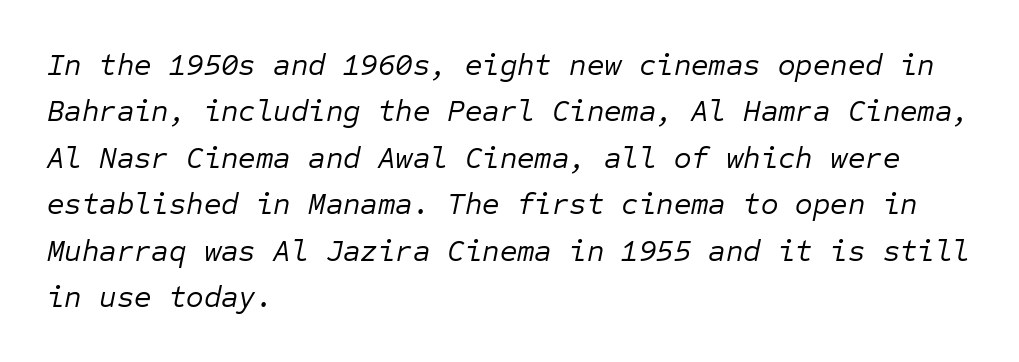
The image shows 30 px regular-weight type, italic (leaning right), monospaced; set left-aligned, normal line spacing (1.55x), normal letter spacing, not underlined; low stroke contrast and a medium x-height.
